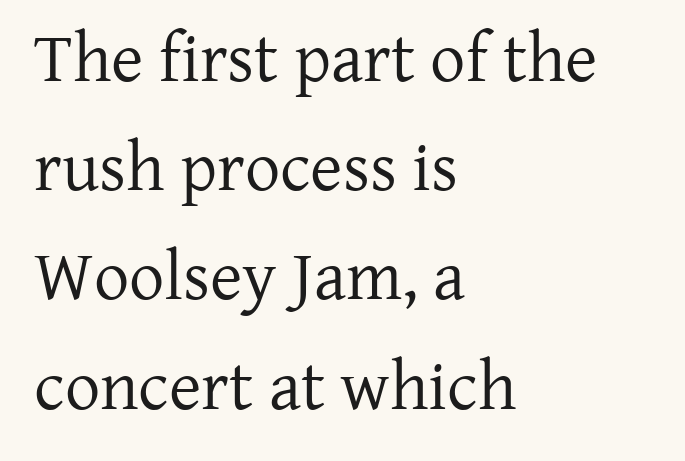
Q: Is the text bold? A: No.
Q: Is the text italic (slanted)? A: No, it is upright.
Q: Is the typeface a serif or a sans-serif typeface? A: Serif.
Q: Is the text underlined? A: No.
Q: How is the paragraph aligned? A: Left-aligned.
Q: Is the spacing between letters normal or unusually wide? A: Normal.
Q: Is the spacing between lines tight, normal or loose? A: Normal.
Q: Width (condensed, normal, or wide)? A: Normal.
Q: Stroke contrast? A: Low.
Q: x-height? A: Medium.
Q: Monospaced? A: No.
